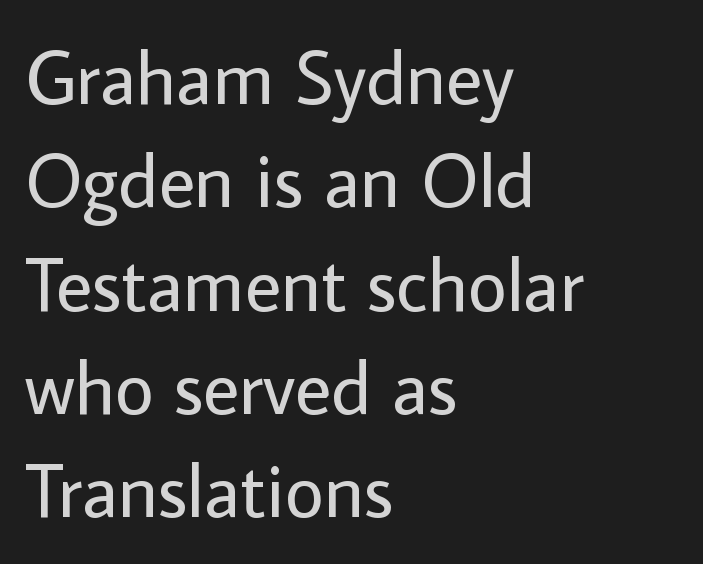
Q: Is the text bold? A: No.
Q: Is the text italic (slanted)? A: No, it is upright.
Q: Is the typeface a serif or a sans-serif typeface? A: Sans-serif.
Q: Is the text underlined? A: No.
Q: How is the paragraph aligned? A: Left-aligned.
Q: Is the spacing between letters normal or unusually wide? A: Normal.
Q: Is the spacing between lines tight, normal or loose? A: Normal.
Q: Width (condensed, normal, or wide)? A: Normal.
Q: Stroke contrast? A: Low.
Q: x-height? A: Medium.
Q: Monospaced? A: No.
